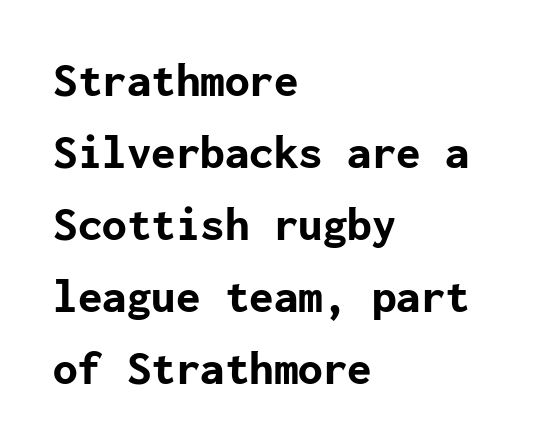
This rendering employs a face without finishing strokes, i.e., a sans-serif. Which margin do the lines hug? The left one — the right edge is uneven. Bold? Absolutely — the strokes are thick and heavy. The line-height multiplier appears to be the usual default. Look at the tracking — it's just the regular setting, nothing added.
